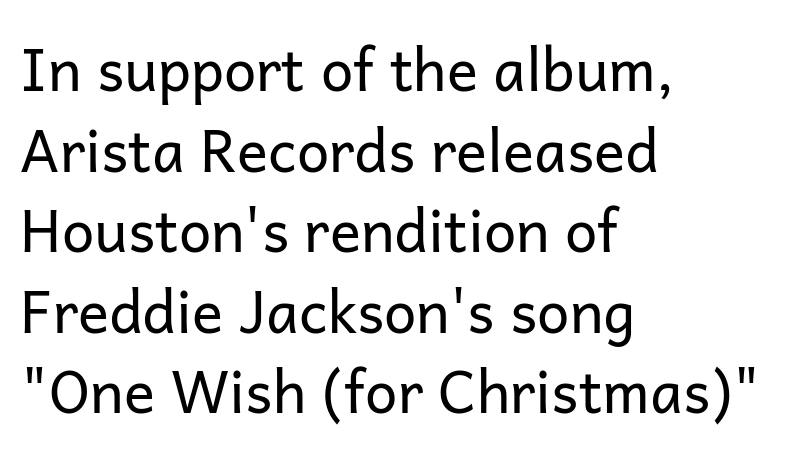
{"serif": "no", "italic": "no", "bold": "no", "weight": "regular", "width": "normal", "stroke_contrast": "low", "x_height": "medium", "monospaced": "no", "underline": "no", "align": "left", "line_spacing": "normal", "line_spacing_ratio": 1.39, "letter_spacing": "normal", "letter_spacing_em": 0.0, "glyph_px": 58}
